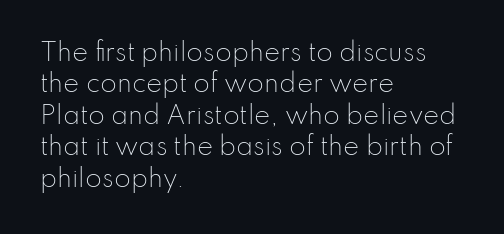
What stands out about the letter spacing? Nothing — it is the standard amount. Unmarked baselines from the first word to the last. The rendering anchors every line to the left-hand side. Regarding leading, the lines here are spaced in the standard way. Compared with a typical body face, this is equally light or lighter still. In terms of posture, this sample is upright.
